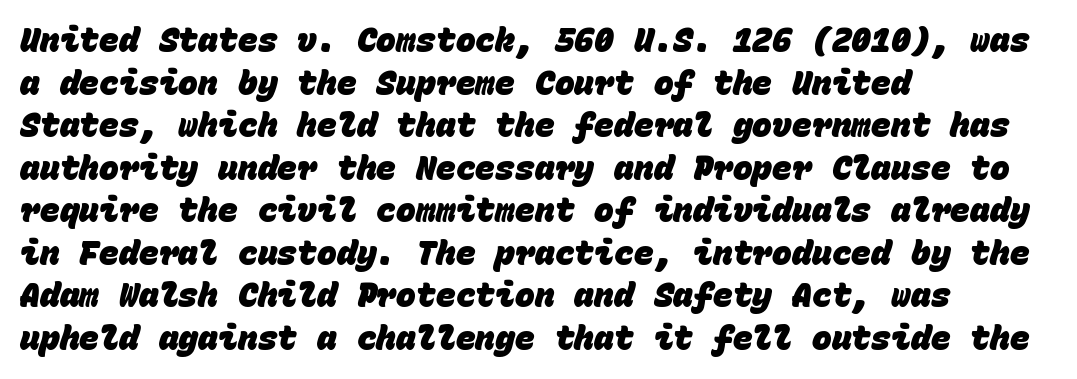
The leading is moderate, giving the passage an even texture. The horizontal fit of the characters is conventional and even. Descender tails drop into unmarked territory. The rendering uses typewriter-style spacing with identical character cells. Look at the bottom of the vertical strokes: they stop flat, with no serifs. Typographic density is high because the face is bold.
